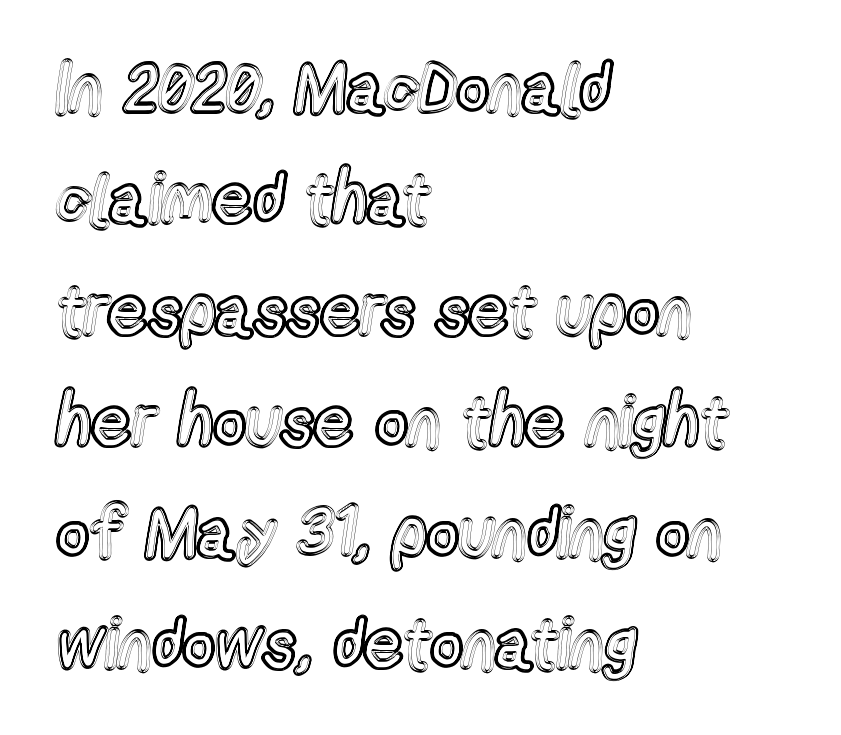
Short and long lines alike share a common starting point at left. The block of text has a typical density, with ordinary space between rows. The letterforms sit shoulder to shoulder at normal distance. Descender tails drop into unmarked territory.
